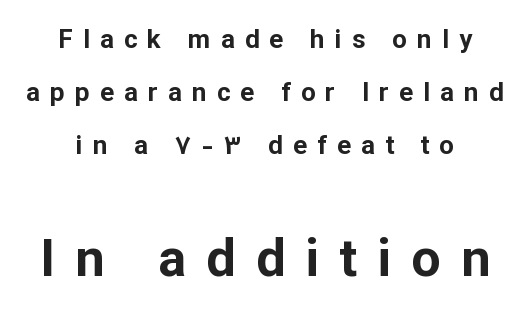
{"serif": "no", "italic": "no", "bold": "yes", "weight": "bold", "width": "normal", "stroke_contrast": "low", "x_height": "medium", "monospaced": "no", "underline": "no", "align": "center", "line_spacing": "loose", "line_spacing_ratio": 2.04, "letter_spacing": "wide", "letter_spacing_em": 0.39, "larger_block": "second", "size_ratio": 2.0, "glyph_px": 52}
